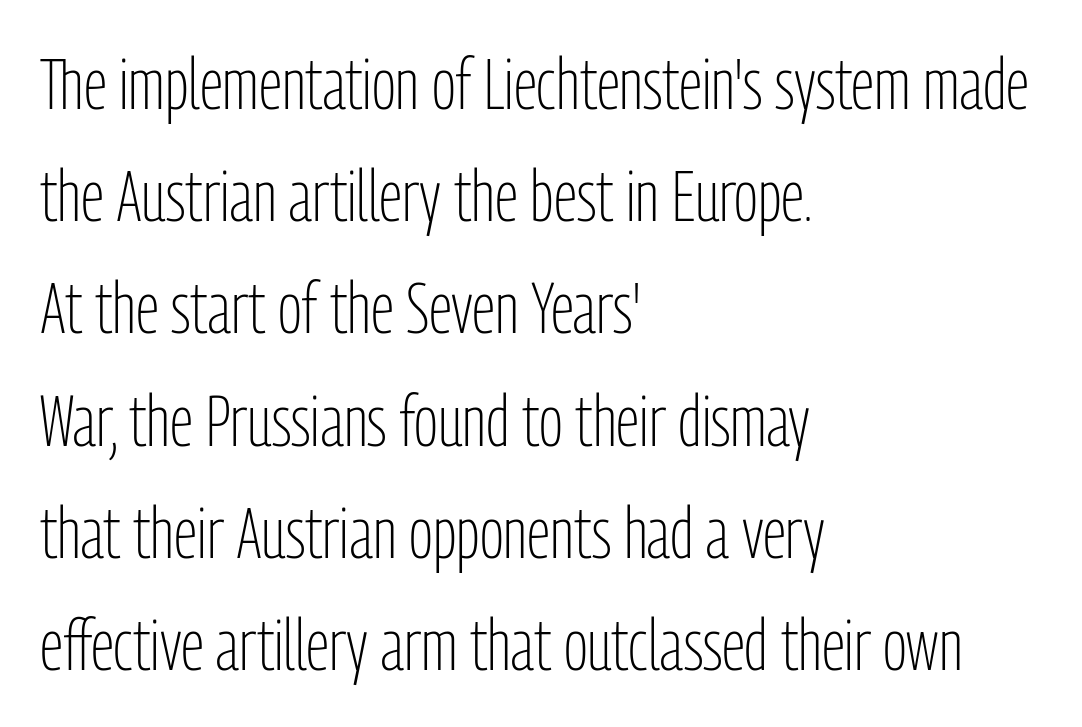
{"serif": "no", "italic": "no", "bold": "no", "weight": "light", "width": "condensed", "stroke_contrast": "low", "x_height": "medium", "monospaced": "no", "underline": "no", "align": "left", "line_spacing": "normal", "line_spacing_ratio": 1.58, "letter_spacing": "normal", "letter_spacing_em": 0.0, "glyph_px": 71}
